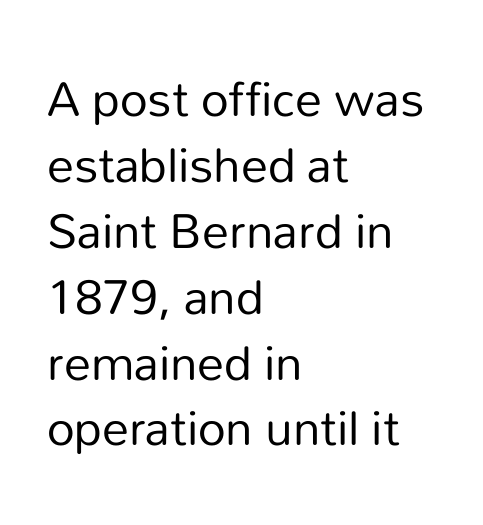
The image shows 54 px regular-weight sans-serif type, upright; set left-aligned, line spacing 1.22x, normal letter spacing, not underlined; low stroke contrast and a medium x-height.
